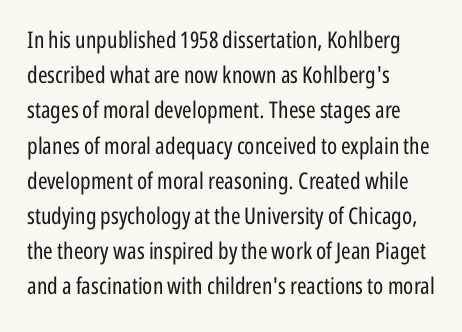
A typesetter would call this leading conventional body-copy spacing. Casual observation: everything's shoved over to the left. Counters stay open thanks to moderate or lighter strokes. The lettering stays uniformly vertical, giving the passage a roman look. No extra tracking has been applied to these lines. The gap between lines stays unmarked.
